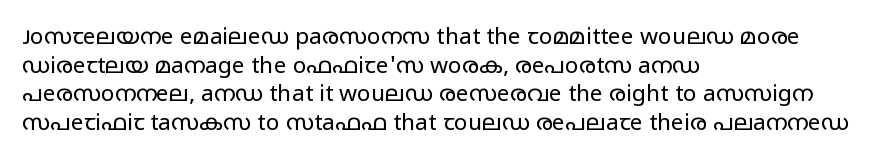
The image shows 23 px text type, upright; set left-aligned, normal line spacing (1.25x), normal letter spacing, not underlined.
